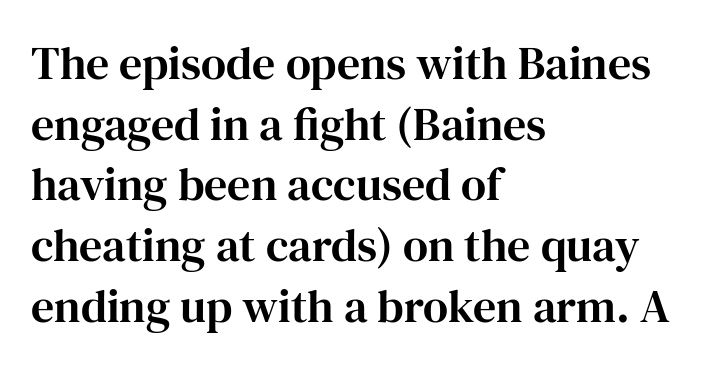
{"serif": "yes", "italic": "no", "width": "normal", "stroke_contrast": "high", "x_height": "medium", "monospaced": "no", "underline": "no", "align": "left", "line_spacing": "normal", "line_spacing_ratio": 1.32, "letter_spacing": "normal", "letter_spacing_em": 0.0, "glyph_px": 46}
